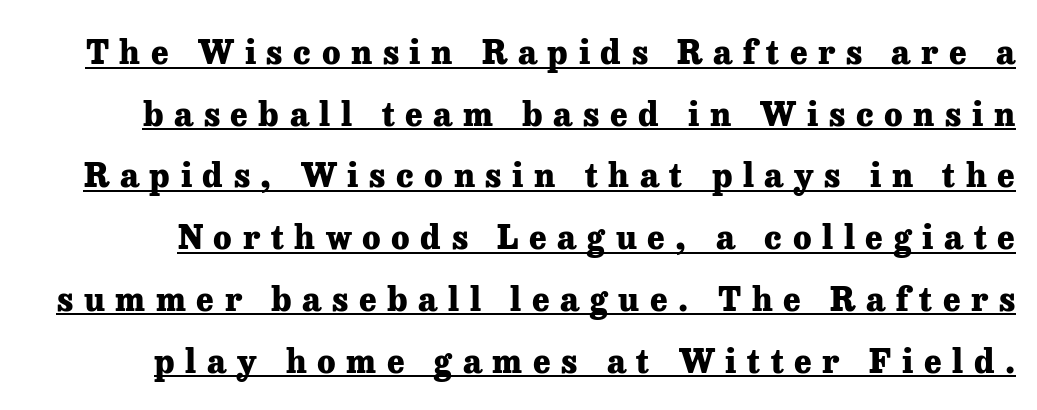
{"serif": "yes", "italic": "no", "bold": "yes", "weight": "heavy", "width": "normal", "stroke_contrast": "low", "x_height": "medium", "monospaced": "no", "underline": "yes", "line_spacing_ratio": 1.87, "letter_spacing": "wide", "letter_spacing_em": 0.32, "glyph_px": 33}
